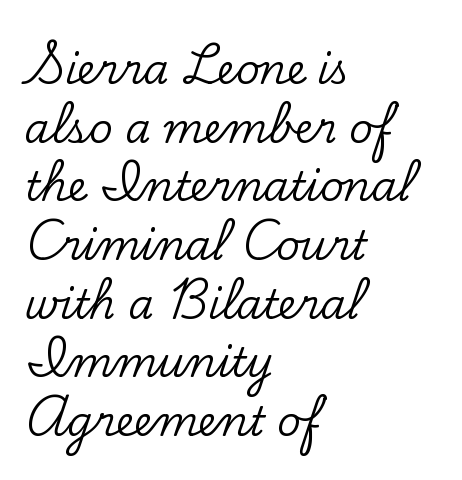
These lines are rendered in a variable-pitch font. Caption: standard tracking, unaltered. Quick note: underline off. This is serif lettering, the kind often seen in printed books. Does the leading feel generous? No, just average.
